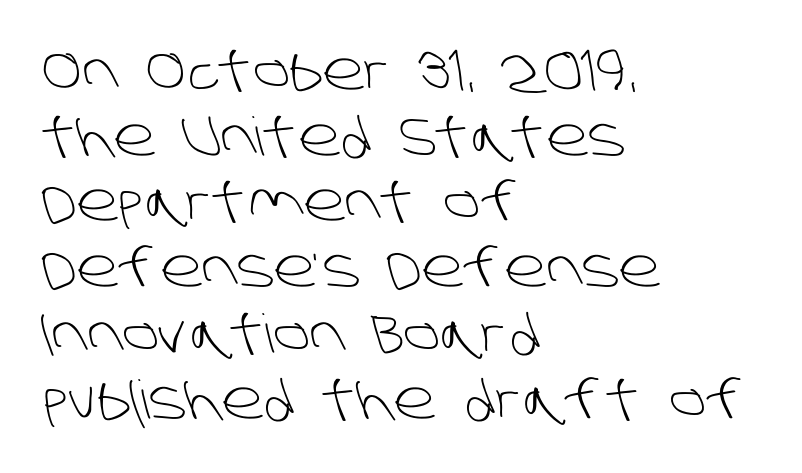
The image shows 53 px light sans-serif type; set left-aligned, line spacing 1.24x, normal letter spacing, not underlined; low stroke contrast and a large x-height.
